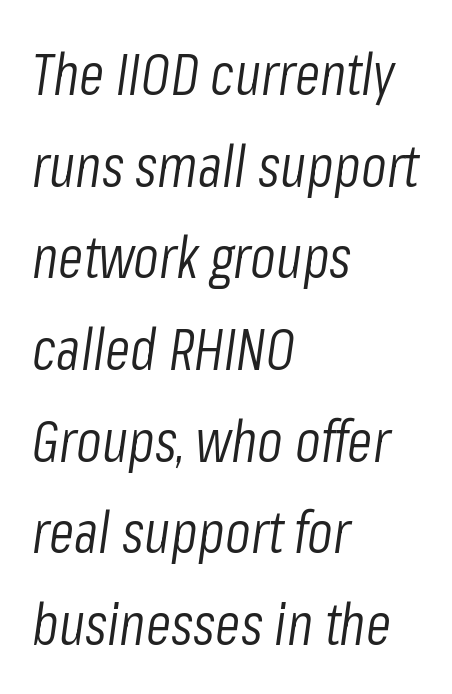
Lines of text with bare space underneath. The designer left line spacing at the default. Tall strokes in this sample are angled rather than plumb. Character widths vary here, with narrow letters taking less room than wide ones. The typesetting does not lean heavy: it is not bold. The tracking reads as untouched default to a designer's eye.
